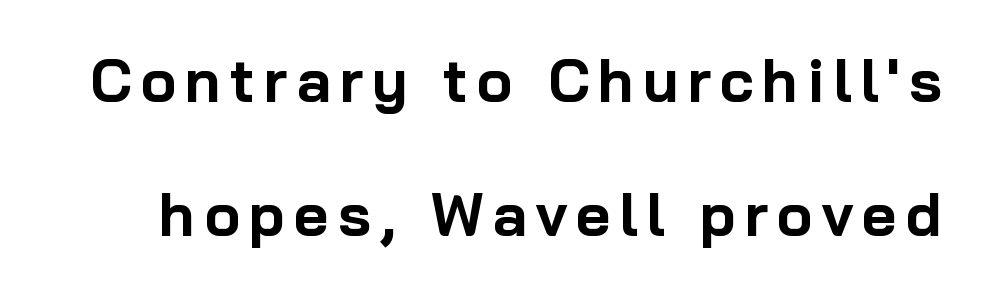
Here the designer chose a conventional face with non-uniform glyph widths. The letters carry no serifs — their stems end cleanly without finishing strokes. Decoration check: the copy has no underline. Summary of vertical rhythm: relaxed, with wide interline spacing. This is roman type, the default non-slanted kind.
